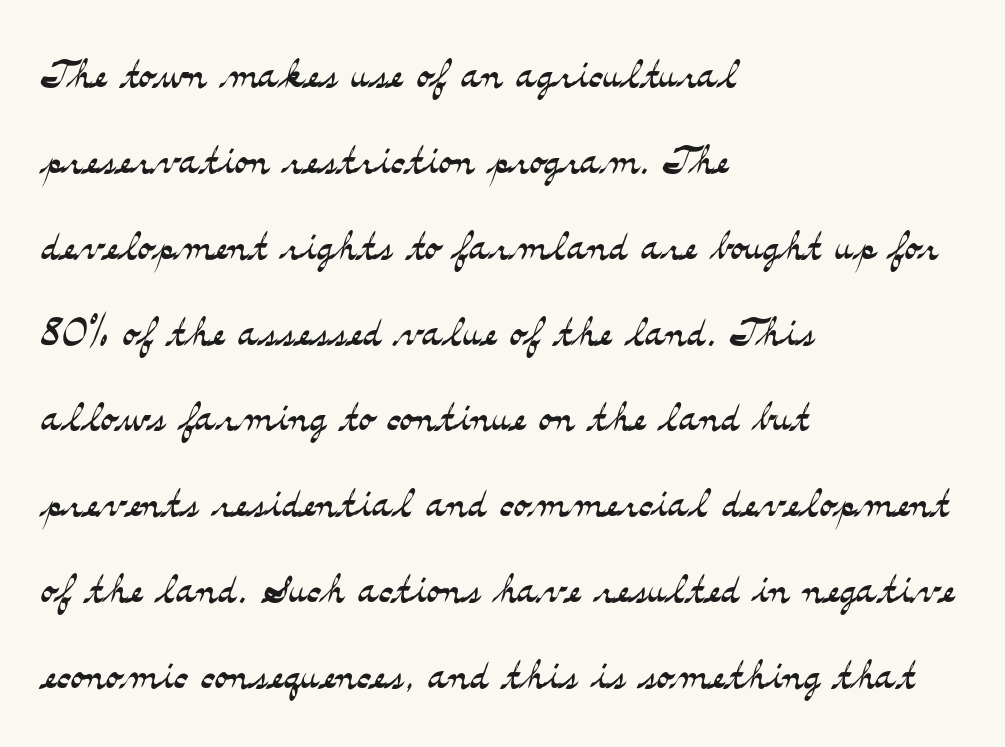
Standard letterfit; no display-style spreading of the glyphs. Stems here are at most as thick as an everyday book face. These lines stack with their left ends in a neat column. The designer left line spacing at the default. Check the space under the baseline: it is left empty.
